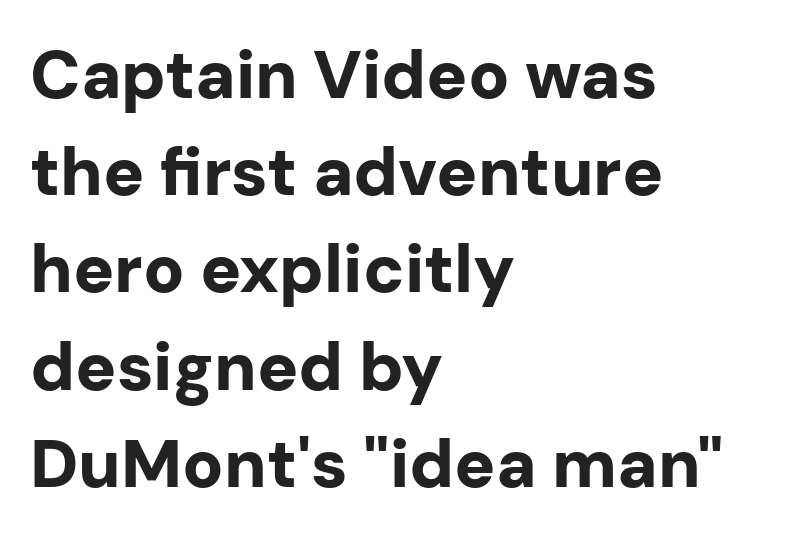
Q: Is the text bold? A: Yes.
Q: Is the text italic (slanted)? A: No, it is upright.
Q: Is the typeface a serif or a sans-serif typeface? A: Sans-serif.
Q: Is the text underlined? A: No.
Q: How is the paragraph aligned? A: Left-aligned.
Q: Is the spacing between letters normal or unusually wide? A: Normal.
Q: Is the spacing between lines tight, normal or loose? A: Normal.
Q: Width (condensed, normal, or wide)? A: Normal.
Q: Stroke contrast? A: Low.
Q: x-height? A: Medium.
Q: Monospaced? A: No.
